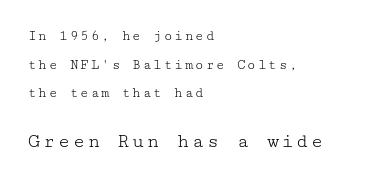
The image shows 20 px text type, upright; set left-aligned, loose line spacing (2.04x), not underlined; the second (bottom) block is 1.43x larger.
